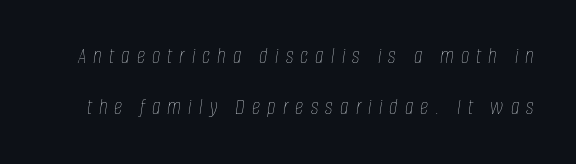
The image shows 23 px text type, italic (leaning right); set loose line spacing (2.23x), unusually wide letter spacing (+0.31 em), not underlined.
